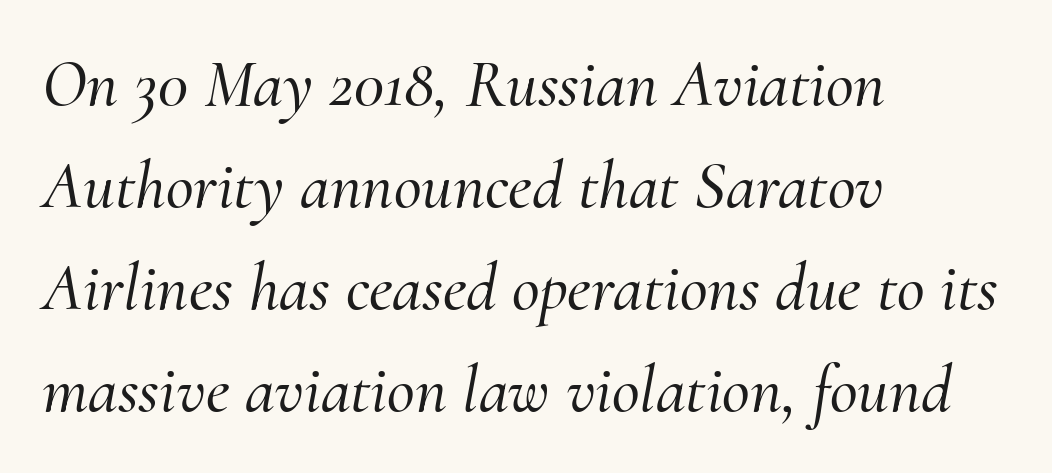
The image shows 68 px serif type, italic (leaning right); set left-aligned, normal line spacing (1.5x), normal letter spacing, not underlined; medium stroke contrast and a small x-height.
